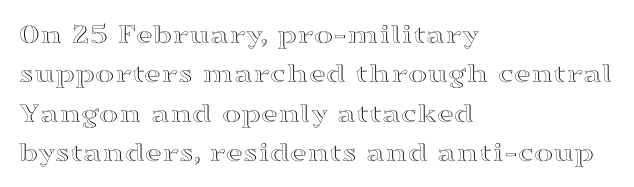
The image shows 29 px wide type, upright; set left-aligned, normal line spacing (1.36x), normal letter spacing, not underlined; a medium x-height.
